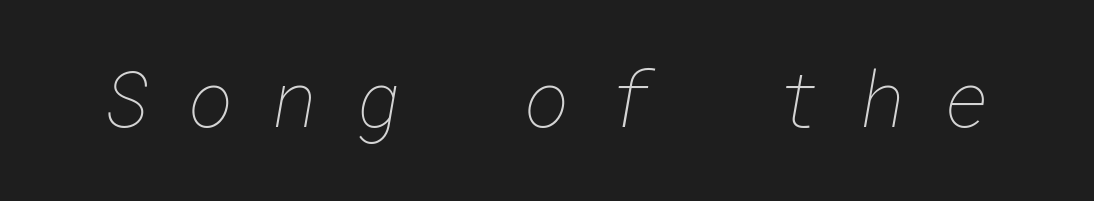
{"bold": "no", "weight": "thin", "width": "normal", "stroke_contrast": "low", "x_height": "medium", "underline": "no", "letter_spacing": "wide", "letter_spacing_em": 0.49, "glyph_px": 78}
